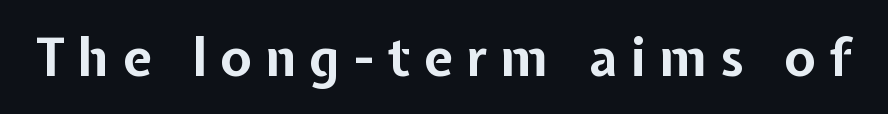
Q: Is the text bold? A: Yes.
Q: Is the text italic (slanted)? A: No, it is upright.
Q: Is the typeface a serif or a sans-serif typeface? A: Sans-serif.
Q: Is the text underlined? A: No.
Q: Is the spacing between letters normal or unusually wide? A: Unusually wide.
Q: Width (condensed, normal, or wide)? A: Normal.
Q: Stroke contrast? A: Low.
Q: x-height? A: Medium.
Q: Monospaced? A: No.
